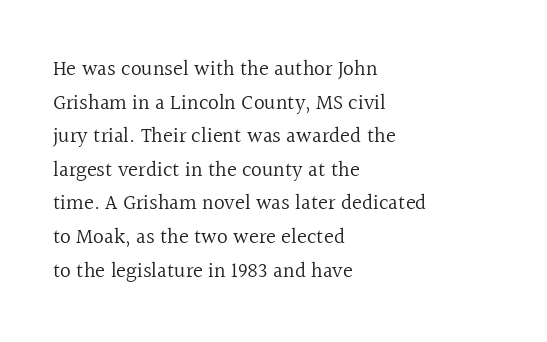
{"italic": "no", "bold": "no", "underline": "no", "align": "left", "line_spacing": "normal", "line_spacing_ratio": 1.6, "letter_spacing": "normal", "letter_spacing_em": 0.0, "glyph_px": 21}
